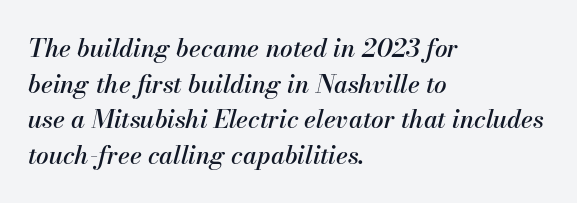
The image shows 25 px text type, italic (leaning right); set left-aligned, normal line spacing (1.43x), normal letter spacing, not underlined.
